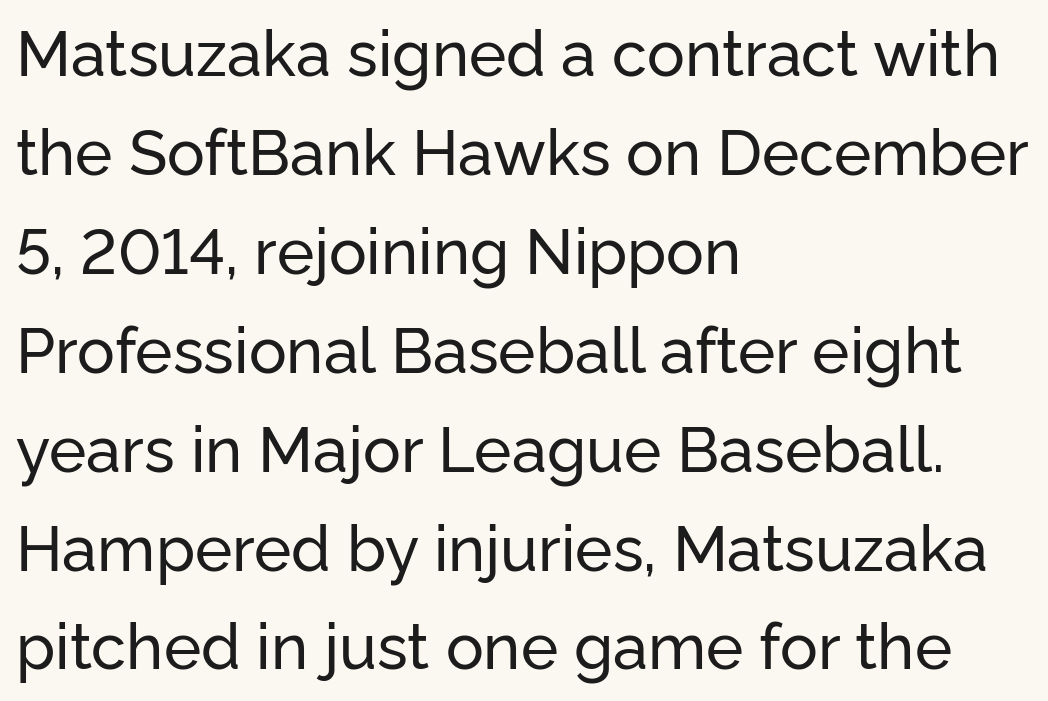
{"serif": "no", "italic": "no", "width": "normal", "stroke_contrast": "low", "x_height": "medium", "monospaced": "no", "underline": "no", "align": "left", "line_spacing": "normal", "line_spacing_ratio": 1.57, "letter_spacing": "normal", "letter_spacing_em": 0.0, "glyph_px": 63}
